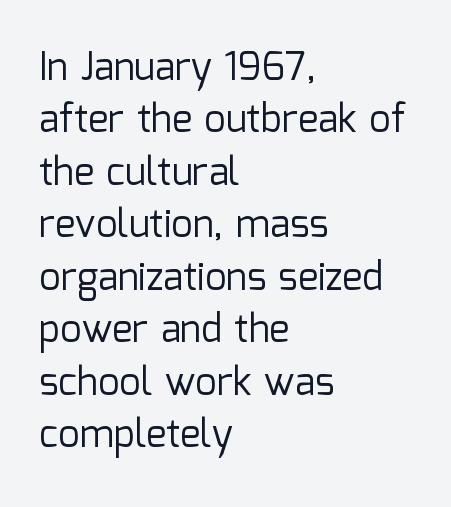
{"serif": "no", "italic": "no", "bold": "no", "weight": "regular", "width": "normal", "stroke_contrast": "low", "x_height": "medium", "monospaced": "no", "underline": "no", "align": "left", "line_spacing": "normal", "line_spacing_ratio": 1.38, "letter_spacing": "normal", "letter_spacing_em": 0.0, "glyph_px": 38}
